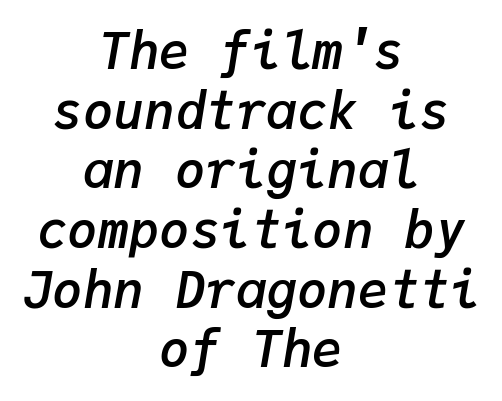
The image shows 51 px semibold type, italic (leaning right), monospaced; set centered, line spacing 1.17x, normal letter spacing, not underlined; low stroke contrast and a medium x-height.
